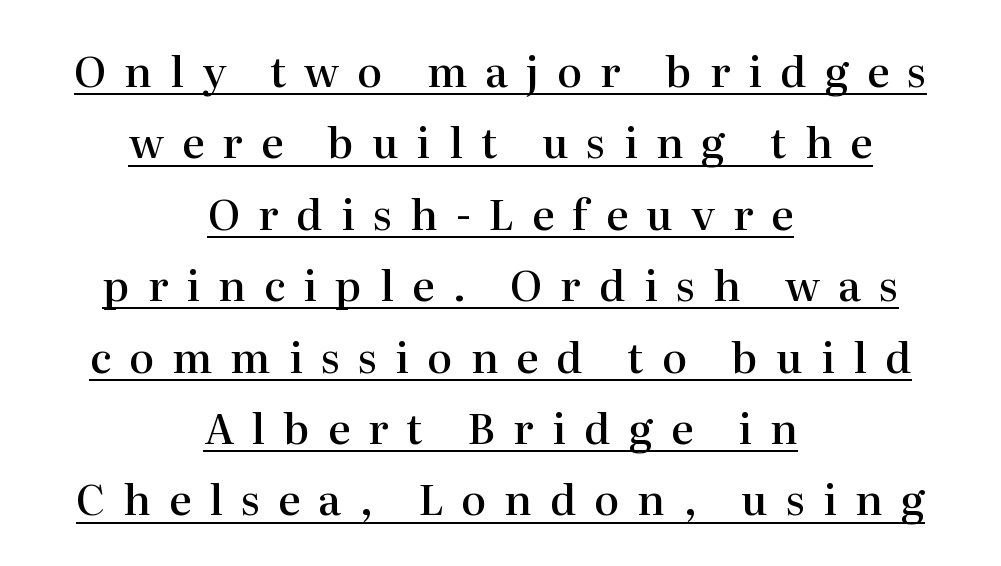
{"serif": "yes", "italic": "no", "bold": "semi", "weight": "semibold", "width": "normal", "stroke_contrast": "high", "x_height": "medium", "monospaced": "no", "underline": "yes", "align": "center", "line_spacing": "normal", "line_spacing_ratio": 1.7, "letter_spacing": "wide", "letter_spacing_em": 0.43, "glyph_px": 42}
